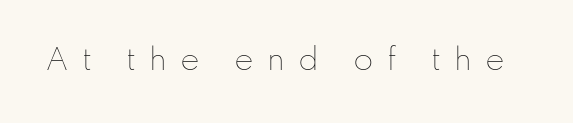
{"italic": "no", "bold": "no", "weight": "thin", "width": "normal", "stroke_contrast": "low", "x_height": "small", "monospaced": "no", "underline": "no", "letter_spacing": "wide", "letter_spacing_em": 0.46, "glyph_px": 29}
